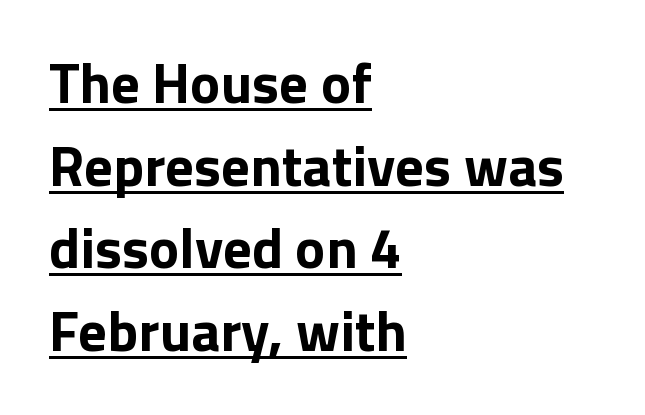
Q: Is the text bold? A: Yes.
Q: Is the text italic (slanted)? A: No, it is upright.
Q: Is the typeface a serif or a sans-serif typeface? A: Sans-serif.
Q: Is the text underlined? A: Yes.
Q: How is the paragraph aligned? A: Left-aligned.
Q: Is the spacing between letters normal or unusually wide? A: Normal.
Q: Is the spacing between lines tight, normal or loose? A: Normal.
Q: Width (condensed, normal, or wide)? A: Normal.
Q: Stroke contrast? A: Low.
Q: x-height? A: Medium.
Q: Monospaced? A: No.
